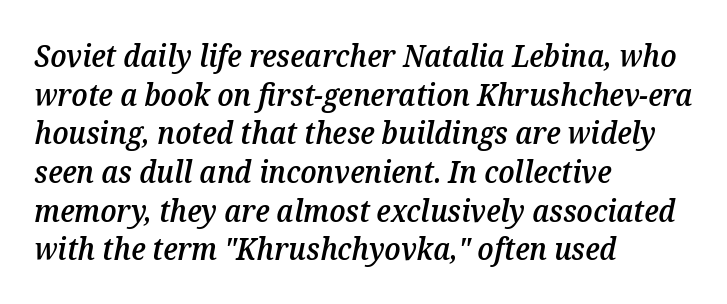
Q: Is the text bold? A: Semi-bold.
Q: Is the text italic (slanted)? A: Yes, it leans right by about 12 degrees.
Q: Is the text underlined? A: No.
Q: How is the paragraph aligned? A: Left-aligned.
Q: Is the spacing between letters normal or unusually wide? A: Normal.
Q: Is the spacing between lines tight, normal or loose? A: Normal.
Q: Width (condensed, normal, or wide)? A: Normal.
Q: Stroke contrast? A: Medium.
Q: x-height? A: Medium.
Q: Monospaced? A: No.
